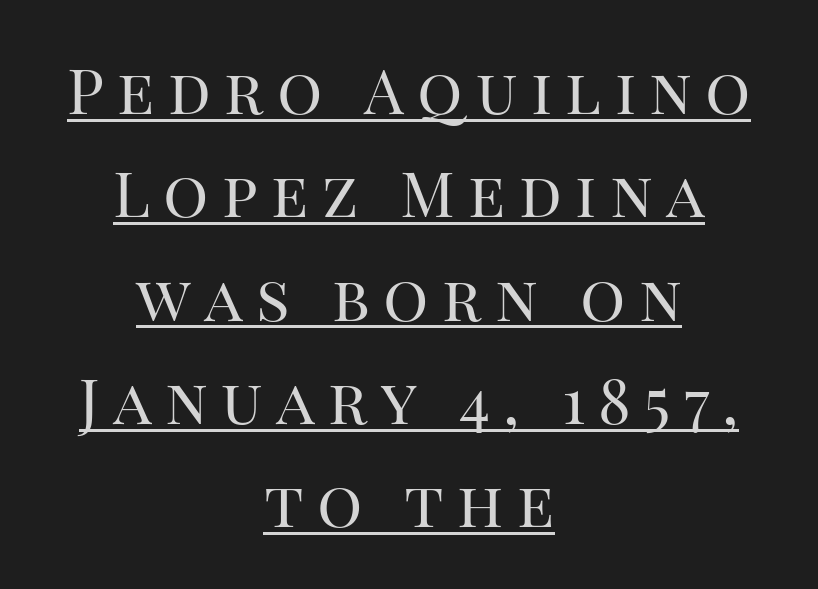
{"serif": "yes", "italic": "no", "bold": "no", "weight": "regular", "width": "normal", "stroke_contrast": "high", "x_height": "large", "monospaced": "no", "underline": "yes", "align": "center", "line_spacing": "normal", "line_spacing_ratio": 1.64, "letter_spacing": "wide", "letter_spacing_em": 0.21, "glyph_px": 63}
